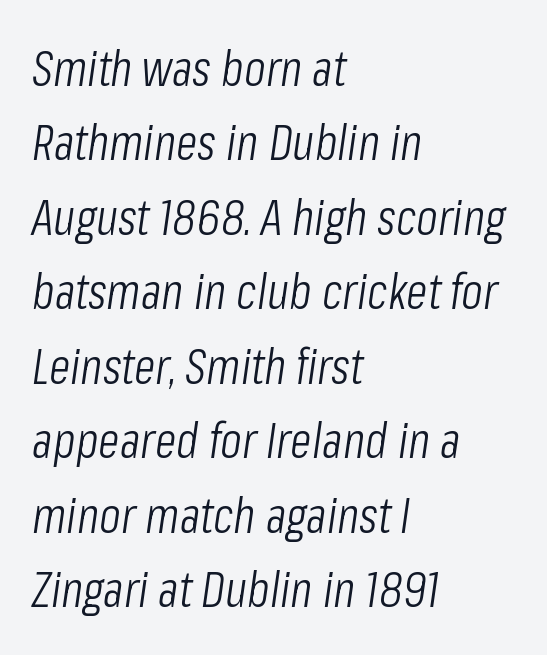
Q: Is the text bold? A: No.
Q: Is the text italic (slanted)? A: Yes, it leans right by about 8 degrees.
Q: Is the text underlined? A: No.
Q: How is the paragraph aligned? A: Left-aligned.
Q: Is the spacing between letters normal or unusually wide? A: Normal.
Q: Is the spacing between lines tight, normal or loose? A: Normal.
Q: Width (condensed, normal, or wide)? A: Condensed.
Q: Stroke contrast? A: Low.
Q: x-height? A: Medium.
Q: Monospaced? A: No.
